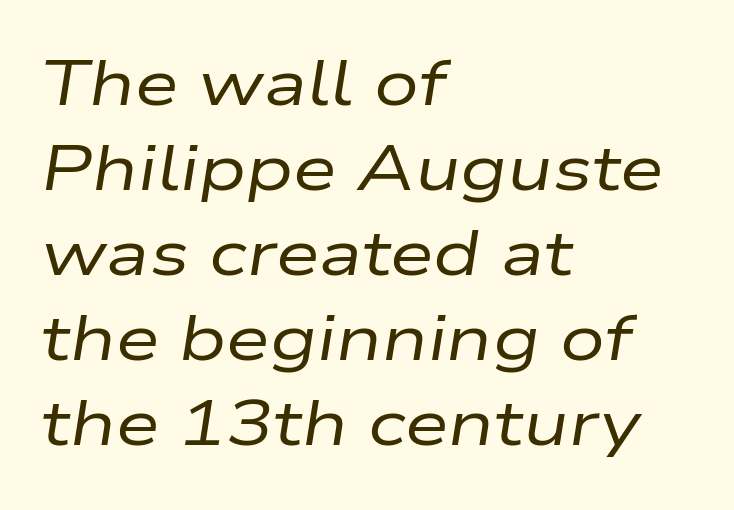
The image shows 63 px regular-weight, wide type, italic (leaning right); set left-aligned, normal line spacing (1.35x), normal letter spacing, not underlined; low stroke contrast and a medium x-height.
